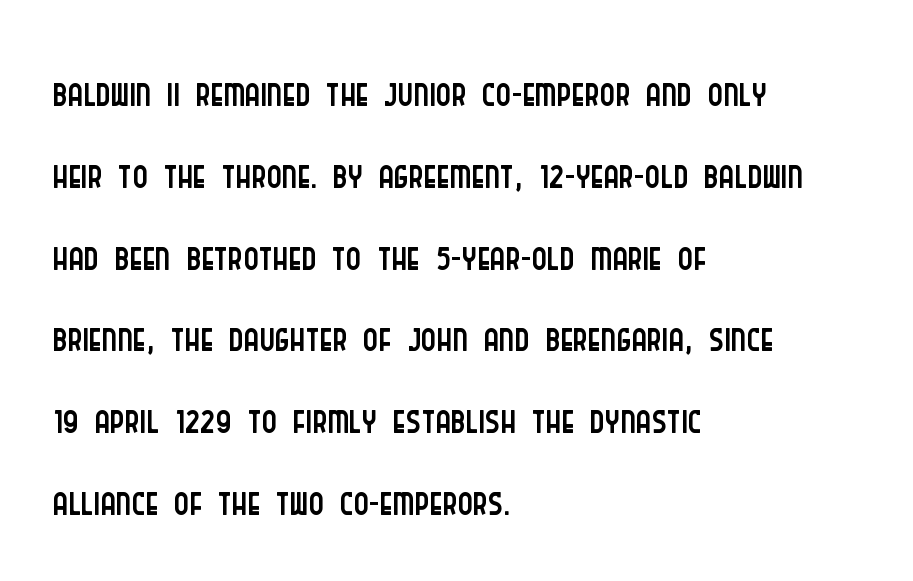
The image shows 58 px light, condensed sans-serif type, upright; set left-aligned, normal line spacing (1.41x), normal letter spacing, not underlined; low stroke contrast and a large x-height.
